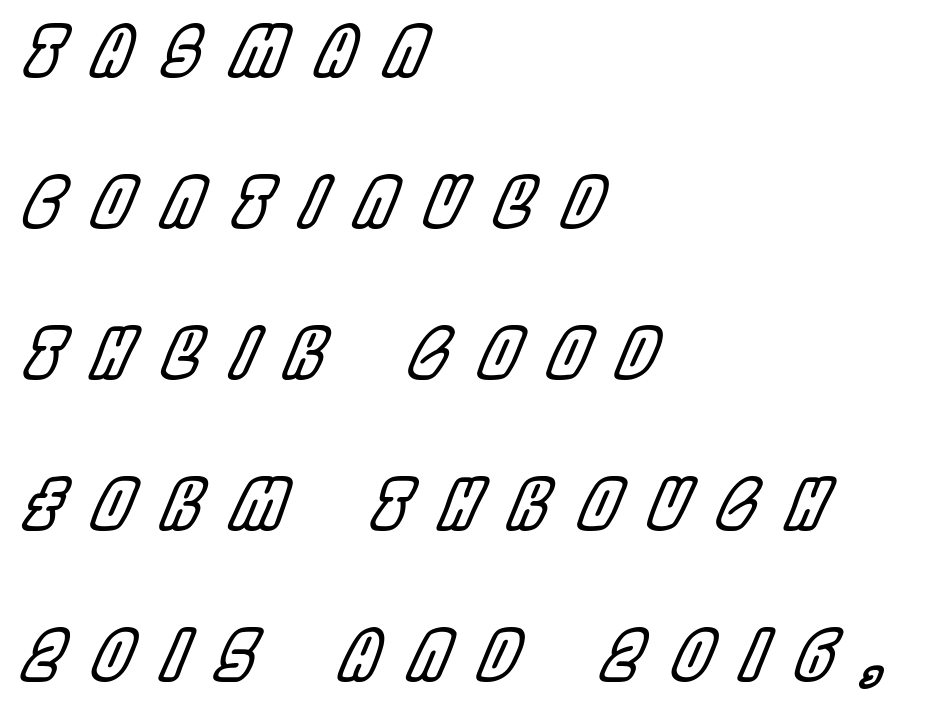
Q: Is the text italic (slanted)? A: Yes, it leans right by about 22 degrees.
Q: Is the text underlined? A: No.
Q: How is the paragraph aligned? A: Left-aligned.
Q: Is the spacing between letters normal or unusually wide? A: Unusually wide.
Q: Is the spacing between lines tight, normal or loose? A: Loose.
Q: Width (condensed, normal, or wide)? A: Condensed.
Q: x-height? A: Large.
Q: Monospaced? A: No.
